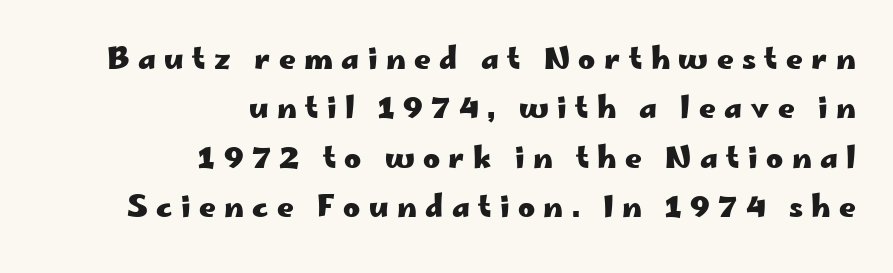
{"serif": "no", "italic": "no", "bold": "yes", "weight": "heavy", "width": "wide", "stroke_contrast": "low", "x_height": "small", "monospaced": "no", "underline": "no", "align": "right", "line_spacing": "normal", "line_spacing_ratio": 1.7, "letter_spacing": "wide", "letter_spacing_em": 0.29, "glyph_px": 29}
